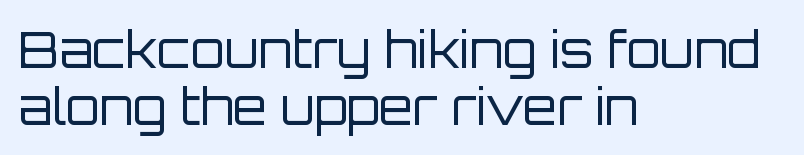
Q: Is the text bold? A: No.
Q: Is the text italic (slanted)? A: No, it is upright.
Q: Is the typeface a serif or a sans-serif typeface? A: Sans-serif.
Q: Is the text underlined? A: No.
Q: How is the paragraph aligned? A: Left-aligned.
Q: Is the spacing between letters normal or unusually wide? A: Normal.
Q: Width (condensed, normal, or wide)? A: Normal.
Q: Stroke contrast? A: Low.
Q: x-height? A: Large.
Q: Monospaced? A: No.
